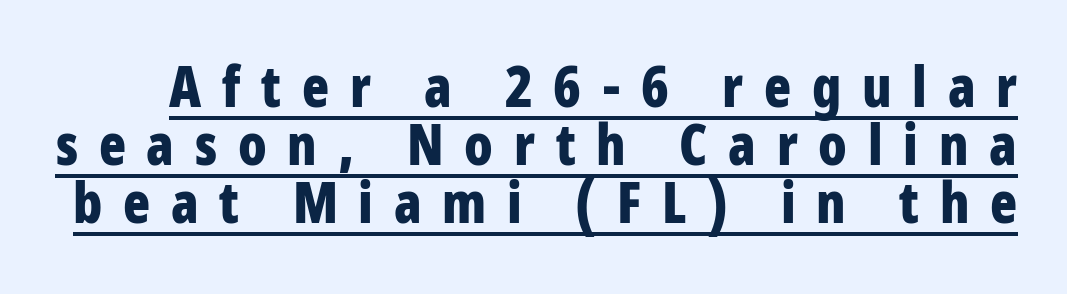
{"serif": "no", "italic": "no", "bold": "yes", "weight": "bold", "width": "condensed", "stroke_contrast": "low", "x_height": "large", "monospaced": "no", "underline": "yes", "line_spacing": "tight", "line_spacing_ratio": 1.04, "letter_spacing": "wide", "letter_spacing_em": 0.37, "glyph_px": 56}
